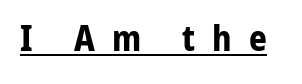
{"serif": "no", "italic": "no", "bold": "yes", "weight": "bold", "width": "normal", "stroke_contrast": "low", "x_height": "medium", "monospaced": "no", "underline": "yes", "letter_spacing": "wide", "letter_spacing_em": 0.48, "glyph_px": 35}
